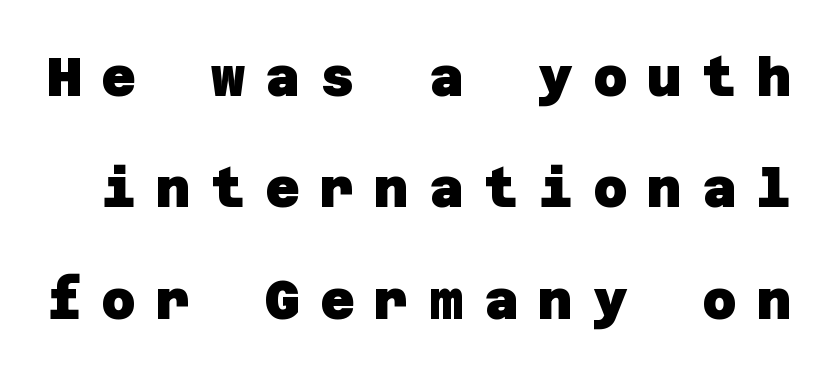
The image shows 53 px heavy sans-serif type; set loose line spacing (2.1x), unusually wide letter spacing (+0.38 em), not underlined; low stroke contrast and a large x-height.
